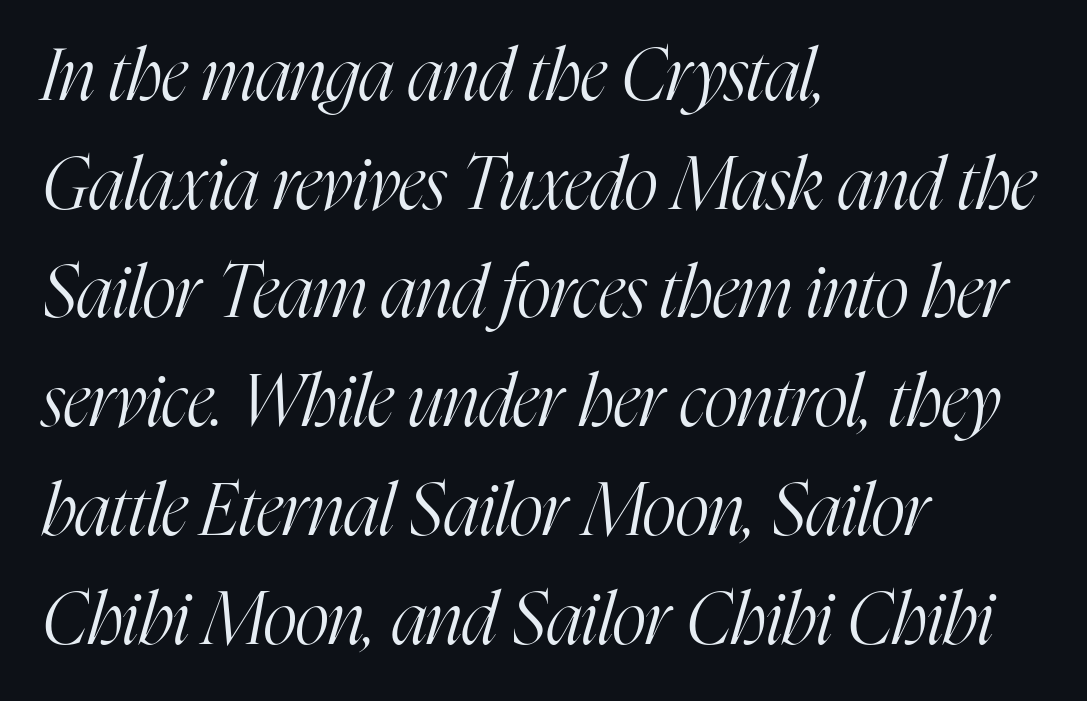
Q: Is the text bold? A: No.
Q: Is the text italic (slanted)? A: Yes, it leans right by about 16 degrees.
Q: Is the typeface a serif or a sans-serif typeface? A: Serif.
Q: Is the text underlined? A: No.
Q: How is the paragraph aligned? A: Left-aligned.
Q: Is the spacing between letters normal or unusually wide? A: Normal.
Q: Is the spacing between lines tight, normal or loose? A: Normal.
Q: Width (condensed, normal, or wide)? A: Condensed.
Q: Stroke contrast? A: High.
Q: x-height? A: Medium.
Q: Monospaced? A: No.
